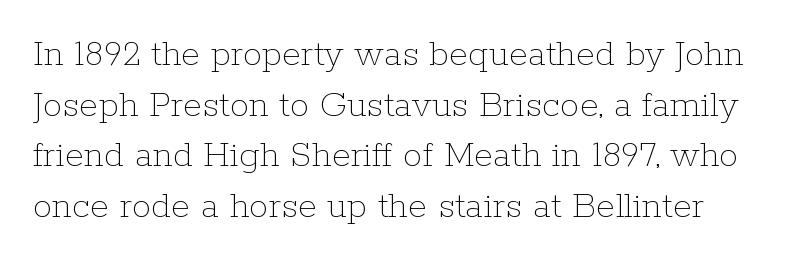
Q: Is the text bold? A: No.
Q: Is the text italic (slanted)? A: No, it is upright.
Q: Is the text underlined? A: No.
Q: Is the spacing between letters normal or unusually wide? A: Normal.
Q: Is the spacing between lines tight, normal or loose? A: Normal.
Q: Width (condensed, normal, or wide)? A: Normal.
Q: Stroke contrast? A: Low.
Q: x-height? A: Medium.
Q: Monospaced? A: No.
